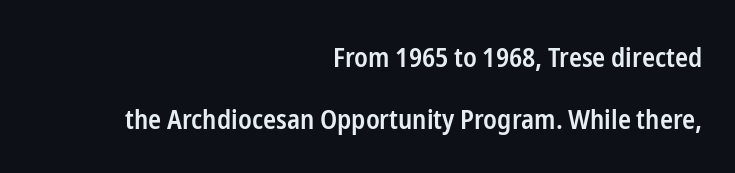
The image shows 27 px text type, upright; set right-aligned, loose line spacing (2.3x), normal letter spacing, not underlined.
